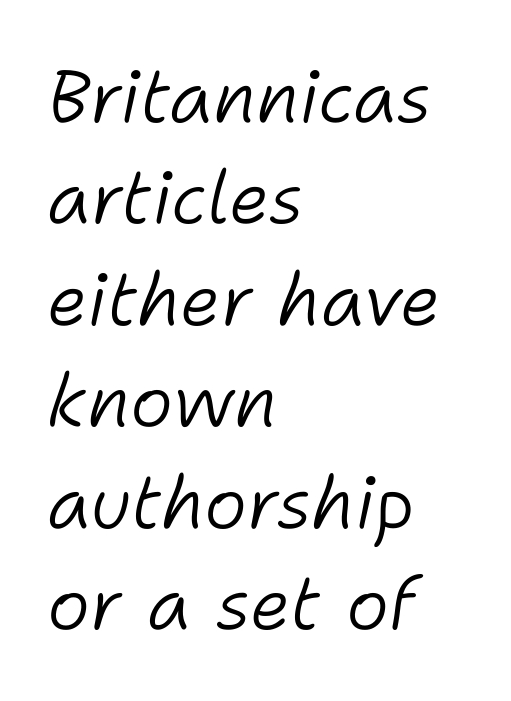
The image shows 73 px light type, italic (leaning right); set left-aligned, normal line spacing (1.39x), normal letter spacing, not underlined; low stroke contrast and a medium x-height.
